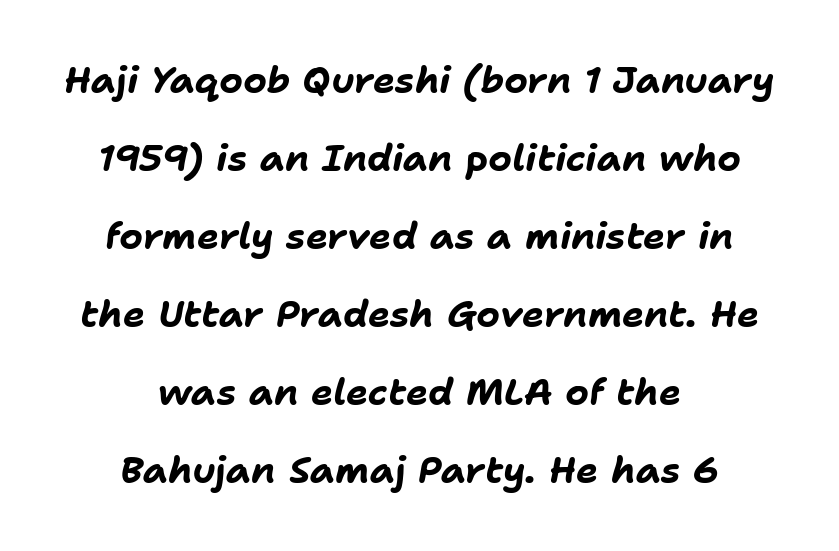
Q: Is the text bold? A: Yes.
Q: Is the text italic (slanted)? A: Yes, it leans right by about 11 degrees.
Q: Is the text underlined? A: No.
Q: How is the paragraph aligned? A: Centered.
Q: Is the spacing between letters normal or unusually wide? A: Normal.
Q: Is the spacing between lines tight, normal or loose? A: Loose.
Q: Width (condensed, normal, or wide)? A: Normal.
Q: Stroke contrast? A: Low.
Q: x-height? A: Medium.
Q: Monospaced? A: No.
